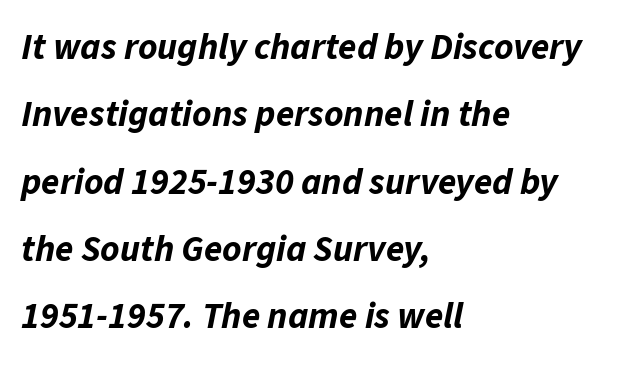
{"italic": "yes", "lean": "right", "slant_degrees": 11, "bold": "yes", "weight": "bold", "width": "normal", "stroke_contrast": "low", "x_height": "medium", "monospaced": "no", "underline": "no", "align": "left", "line_spacing_ratio": 1.82, "letter_spacing": "normal", "letter_spacing_em": 0.0, "glyph_px": 37}
